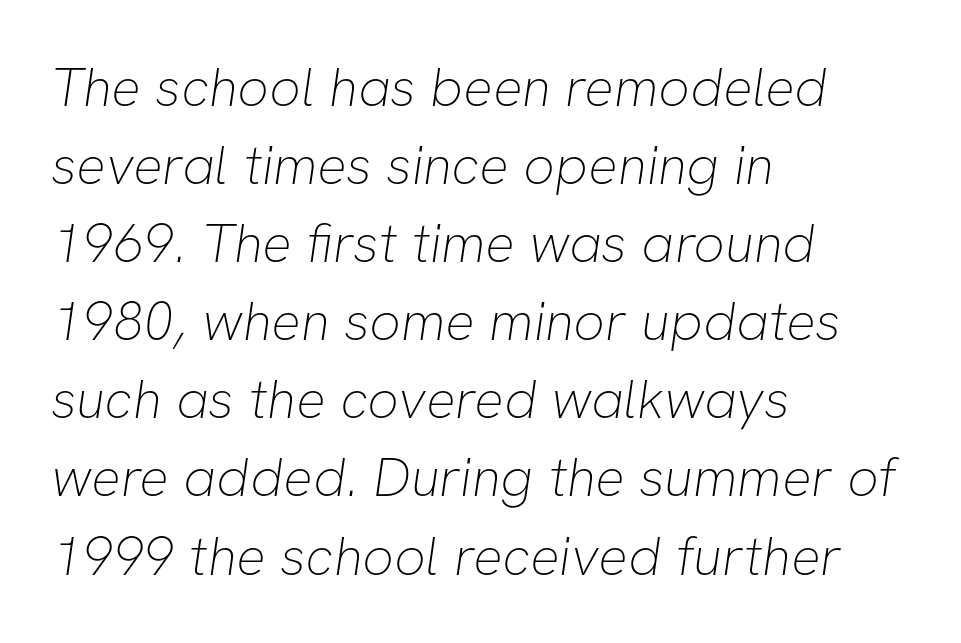
{"serif": "no", "bold": "no", "weight": "thin", "width": "normal", "stroke_contrast": "low", "x_height": "medium", "monospaced": "no", "underline": "no", "align": "left", "line_spacing": "normal", "line_spacing_ratio": 1.42, "letter_spacing": "normal", "letter_spacing_em": 0.0, "glyph_px": 55}
